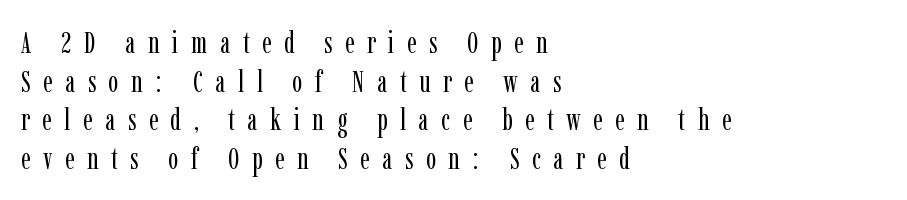
The image shows 30 px regular-weight, condensed serif type, upright; set left-aligned, normal line spacing (1.29x), unusually wide letter spacing (+0.42 em), not underlined; low stroke contrast and a medium x-height.
